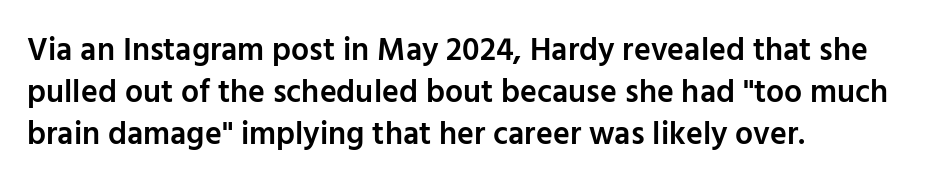
Underline: absent. Unlike italic type, these characters show no tilt at all. The passage shown has conventional tracking throughout. Is there much room between lines? A standard amount, neither cramped nor airy.
